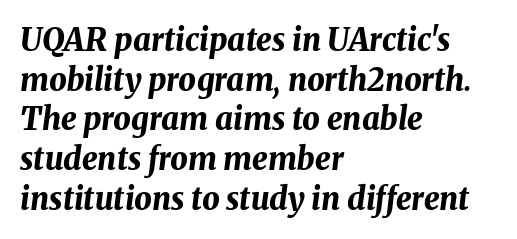
{"italic": "yes", "lean": "right", "slant_degrees": 8, "bold": "yes", "weight": "bold", "width": "normal", "stroke_contrast": "medium", "x_height": "medium", "monospaced": "no", "underline": "no", "align": "left", "line_spacing": "normal", "line_spacing_ratio": 1.28, "letter_spacing": "normal", "letter_spacing_em": 0.0, "glyph_px": 31}
